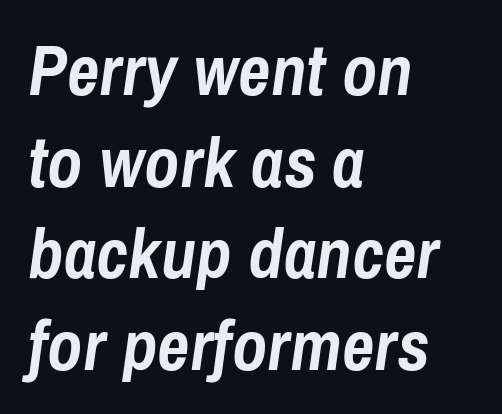
Q: Is the text bold? A: Yes.
Q: Is the text italic (slanted)? A: Yes, it leans right by about 8 degrees.
Q: Is the text underlined? A: No.
Q: How is the paragraph aligned? A: Left-aligned.
Q: Is the spacing between letters normal or unusually wide? A: Normal.
Q: Is the spacing between lines tight, normal or loose? A: Normal.
Q: Width (condensed, normal, or wide)? A: Condensed.
Q: Stroke contrast? A: Low.
Q: x-height? A: Medium.
Q: Monospaced? A: No.
